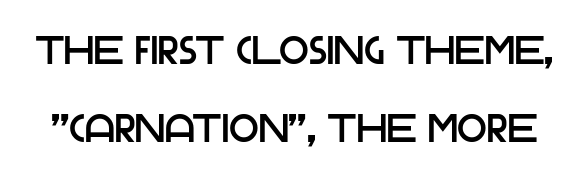
{"serif": "no", "italic": "no", "width": "normal", "stroke_contrast": "low", "x_height": "large", "monospaced": "no", "underline": "no", "line_spacing": "loose", "line_spacing_ratio": 1.99, "letter_spacing": "normal", "letter_spacing_em": 0.0, "glyph_px": 39}
